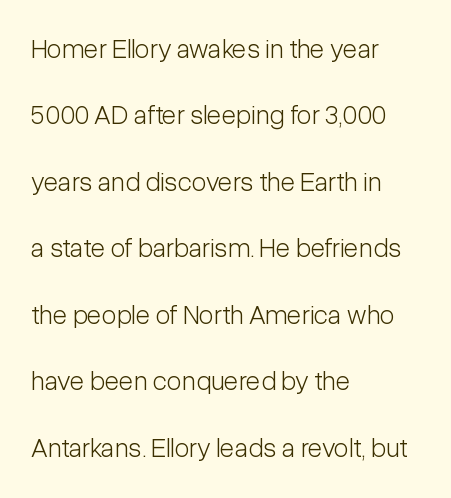
The image shows 27 px text type, upright; set left-aligned, loose line spacing (2.46x), normal letter spacing, not underlined.
